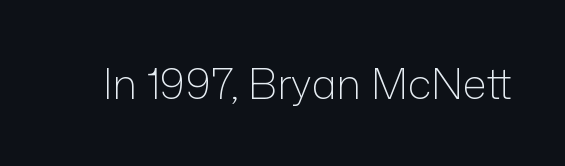
Q: Is the text bold? A: No.
Q: Is the text italic (slanted)? A: No, it is upright.
Q: Is the typeface a serif or a sans-serif typeface? A: Sans-serif.
Q: Is the text underlined? A: No.
Q: Is the spacing between letters normal or unusually wide? A: Normal.
Q: Width (condensed, normal, or wide)? A: Normal.
Q: Stroke contrast? A: Low.
Q: x-height? A: Medium.
Q: Monospaced? A: No.
